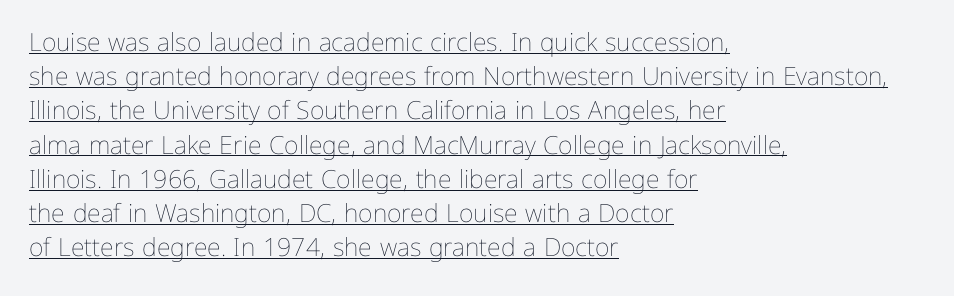
Characters remain perfectly vertical along every line. The passage shown stacks its lines at a standard gap. Alignment: flush left. Short note: letters normally spaced.
